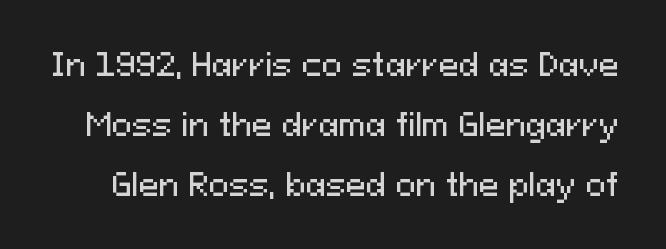
The image shows 30 px sans-serif type, upright; set loose line spacing (2.0x), normal letter spacing, not underlined; medium stroke contrast and a medium x-height.
